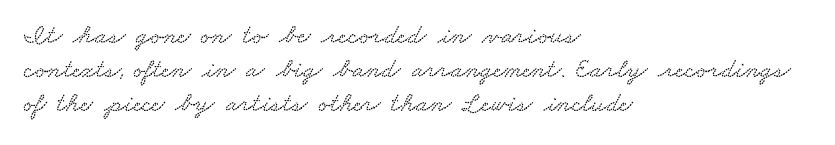
Q: Is the text underlined? A: No.
Q: How is the paragraph aligned? A: Left-aligned.
Q: Is the spacing between letters normal or unusually wide? A: Normal.
Q: Is the spacing between lines tight, normal or loose? A: Normal.
